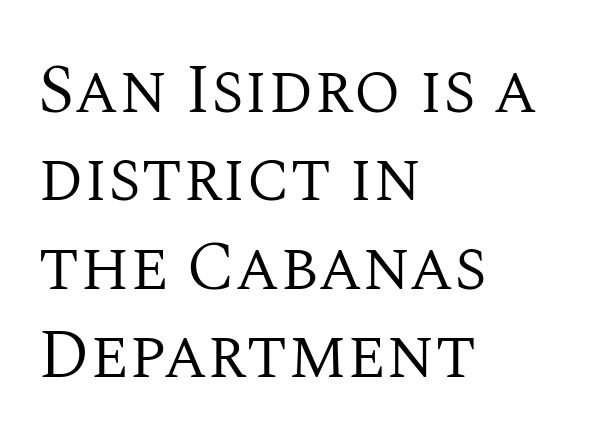
The image shows 69 px regular-weight serif type, upright; set left-aligned, normal line spacing (1.28x), normal letter spacing, not underlined; medium stroke contrast and a large x-height.
